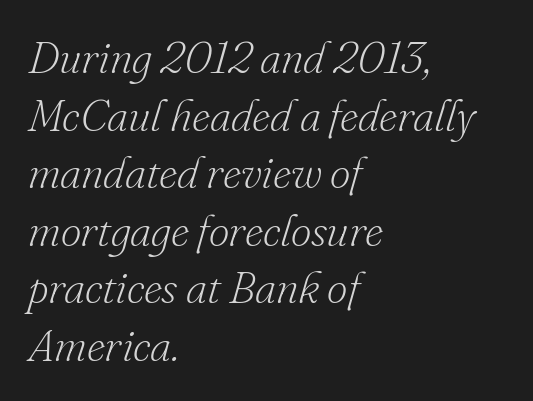
The image shows 45 px light serif type, italic (leaning right); set left-aligned, normal line spacing (1.28x), normal letter spacing, not underlined; low stroke contrast and a small x-height.
